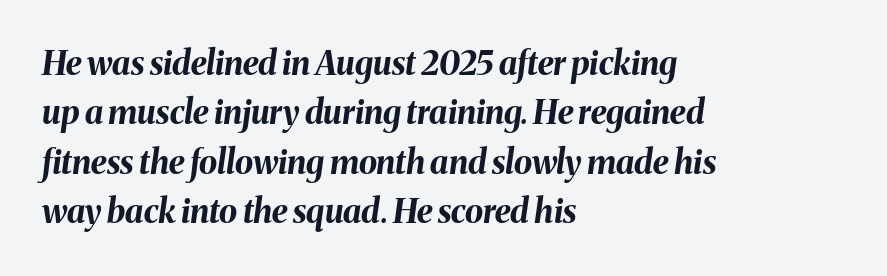
{"italic": "yes", "lean": "right", "slant_degrees": 8, "bold": "yes", "weight": "bold", "width": "normal", "stroke_contrast": "medium", "x_height": "medium", "monospaced": "no", "underline": "no", "align": "left", "line_spacing": "normal", "line_spacing_ratio": 1.5, "letter_spacing": "normal", "letter_spacing_em": 0.0, "glyph_px": 33}
